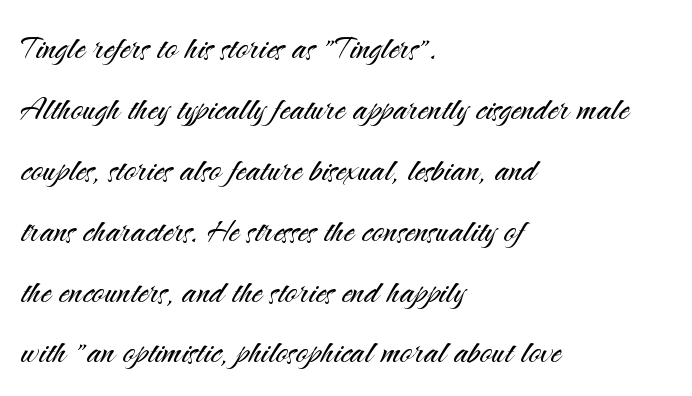
{"serif": "no", "bold": "no", "weight": "light", "width": "normal", "stroke_contrast": "medium", "x_height": "small", "monospaced": "no", "underline": "no", "align": "left", "line_spacing": "normal", "line_spacing_ratio": 1.45, "letter_spacing": "normal", "letter_spacing_em": 0.0, "glyph_px": 42}
